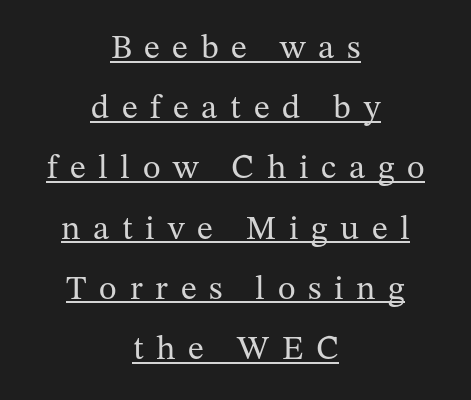
The lettering holds an erect, upright posture throughout. Someone cranked the tracking dial way up on this one. Is the block centered? Yes — each line is placed symmetrically about the middle. Yep, those are serifs on the letters. Note the varied advance widths — an 'i' is clearly narrower than an 'm'.
